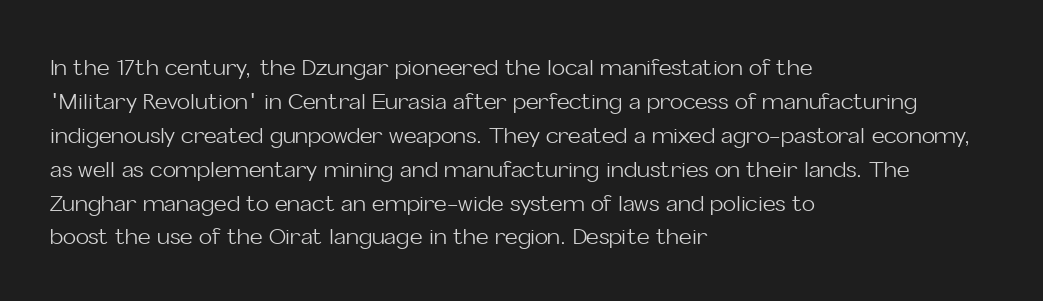
Q: Is the text bold? A: No.
Q: Is the text italic (slanted)? A: No, it is upright.
Q: Is the text underlined? A: No.
Q: How is the paragraph aligned? A: Left-aligned.
Q: Is the spacing between letters normal or unusually wide? A: Normal.
Q: Is the spacing between lines tight, normal or loose? A: Normal.
